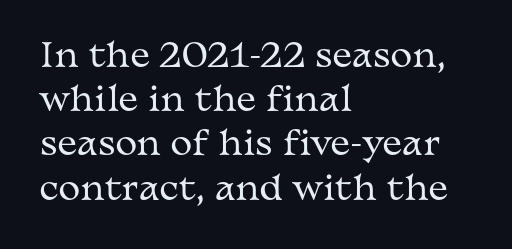
{"serif": "yes", "italic": "no", "bold": "no", "weight": "regular", "width": "wide", "stroke_contrast": "medium", "x_height": "medium", "monospaced": "no", "underline": "no", "align": "left", "line_spacing": "normal", "line_spacing_ratio": 1.34, "letter_spacing": "normal", "letter_spacing_em": 0.0, "glyph_px": 33}
